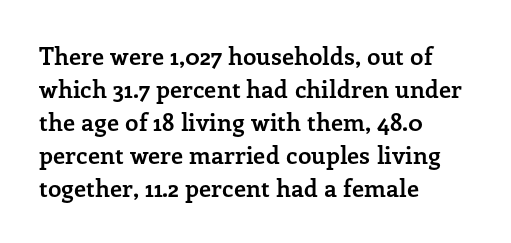
Q: Is the text bold? A: Yes.
Q: Is the text italic (slanted)? A: No, it is upright.
Q: Is the text underlined? A: No.
Q: How is the paragraph aligned? A: Left-aligned.
Q: Is the spacing between letters normal or unusually wide? A: Normal.
Q: Is the spacing between lines tight, normal or loose? A: Normal.
